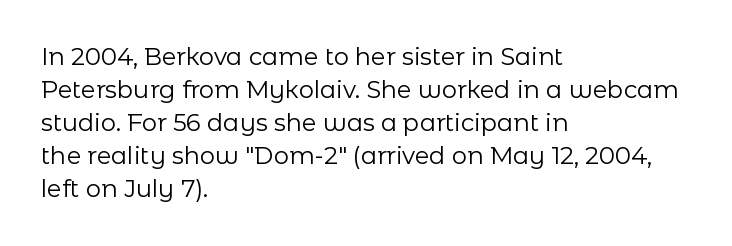
Horizontally, the lines are justified to the leading edge only. A roman cut, with each character standing at attention. The lines sit at an ordinary, default distance from one another. The font sits on the lighter half of the weight spectrum, regular included. Just letters on the line, the space beneath them empty. Standard letterfit; no display-style spreading of the glyphs.
